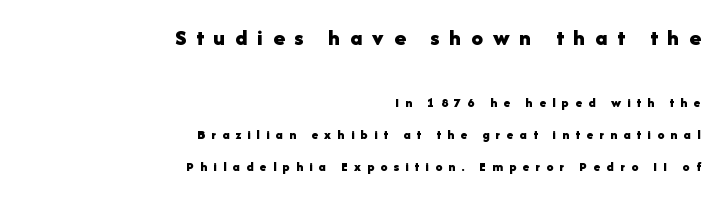
The image shows 23 px bold type, upright; set right-aligned, loose line spacing (2.28x), unusually wide letter spacing (+0.44 em), not underlined; the first (top) block is 1.64x larger.
